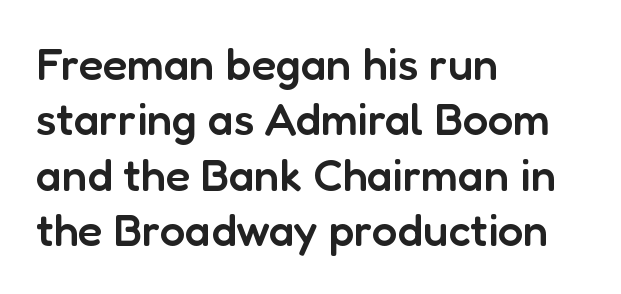
The image shows 45 px semibold sans-serif type, upright; set left-aligned, line spacing 1.23x, normal letter spacing, not underlined; low stroke contrast and a medium x-height.
